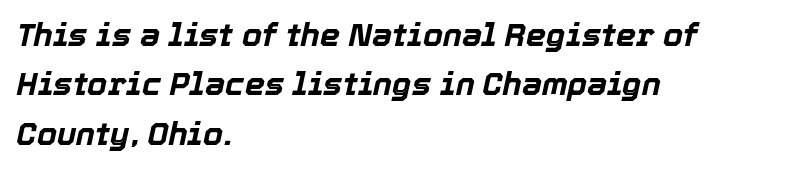
These lines stack with their left ends in a neat column. Quick note: interline space is typical. Decoration check: the copy has no underline. Students, note that the glyphs here touch the page at normal intervals. The glyphs look as if they've been sheared to an angle. A full-strength bold gives these letters their thick strokes.
